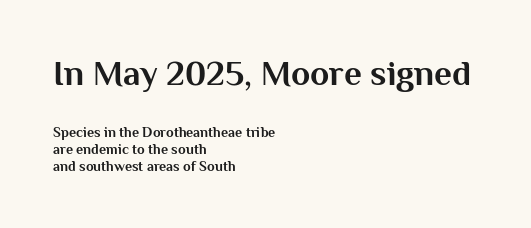
Teacher's note: observe the even left margin — that is flush-left alignment. These lines are rendered in a variable-pitch font. Stroke thickness is high; the sample reads as a true bold. The type sits square on the baseline with zero lean.
